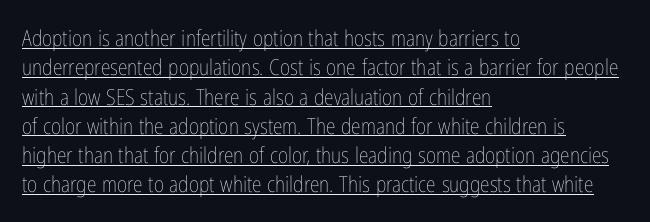
Q: Is the text bold? A: No.
Q: Is the text italic (slanted)? A: No, it is upright.
Q: Is the text underlined? A: Yes.
Q: How is the paragraph aligned? A: Left-aligned.
Q: Is the spacing between letters normal or unusually wide? A: Normal.
Q: Is the spacing between lines tight, normal or loose? A: Normal.
